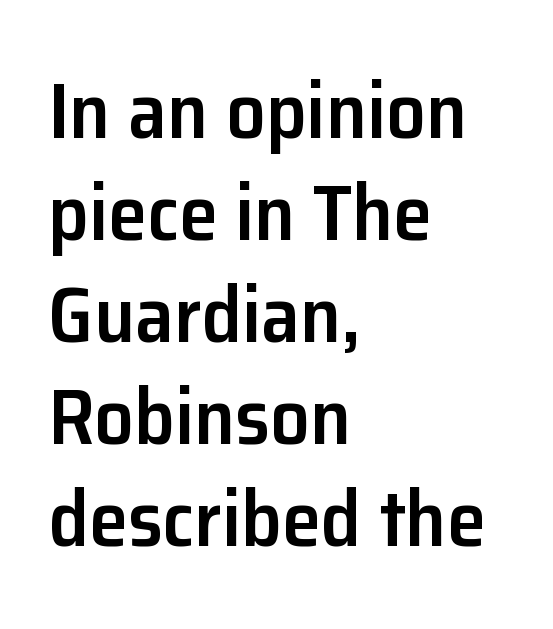
{"serif": "no", "italic": "no", "bold": "semi", "weight": "semibold", "width": "normal", "stroke_contrast": "low", "x_height": "medium", "monospaced": "no", "underline": "no", "align": "left", "line_spacing": "normal", "line_spacing_ratio": 1.29, "letter_spacing": "normal", "letter_spacing_em": 0.0, "glyph_px": 79}
